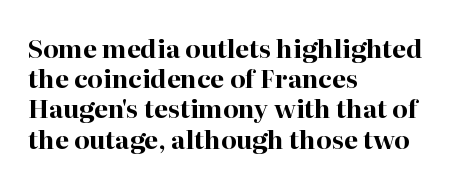
The passage shown is emphatically bold. The space directly below the letters is spotless. Tracking here is standard; glyphs follow each other at the usual distance. Where is the straight margin? On the left.
